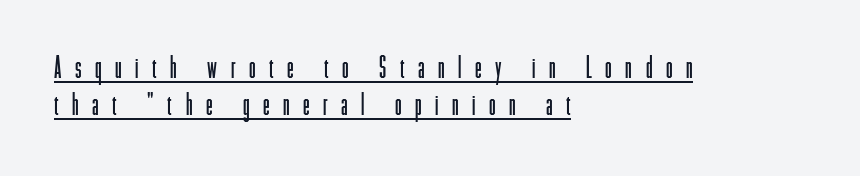
The image shows 30 px light, condensed sans-serif type, upright; set left-aligned, line spacing 1.23x, unusually wide letter spacing (+0.45 em), underlined; low stroke contrast and a medium x-height.
